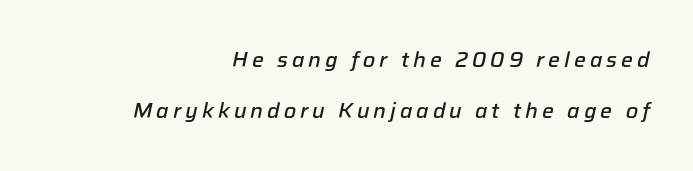
Q: Is the text bold? A: Semi-bold.
Q: Is the text italic (slanted)? A: Yes, it leans right by about 12 degrees.
Q: Is the text underlined? A: No.
Q: How is the paragraph aligned? A: Right-aligned.
Q: Is the spacing between lines tight, normal or loose? A: Loose.
